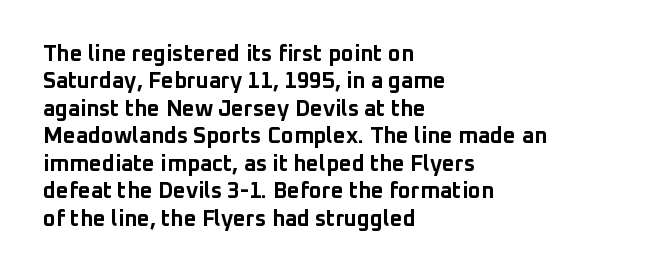
Only glyphs here, with clear space below each row. The type sits square on the baseline with zero lean. Short note: letters normally spaced. Summary of vertical rhythm: regular, with standard interline spacing. Thick stems and heavy bowls — unmistakably bold. Short and long lines alike share a common starting point at left.
